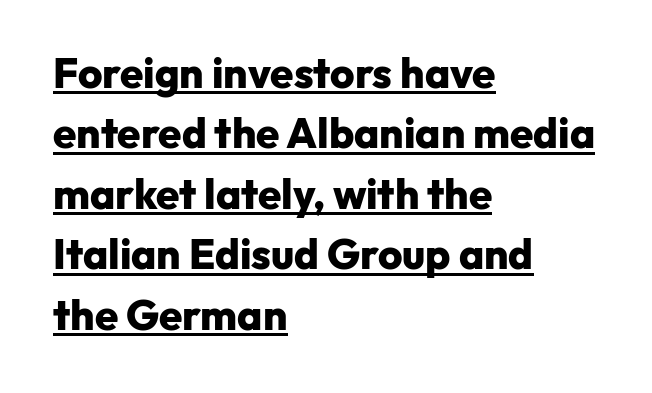
Is this a fixed-width face? No — the glyphs have proportional, varying widths. Evenly set lines give the paragraph a standard silhouette. No italicization has been applied; the sample stays upright. Horizontal alignment here is leftward, the default for most running prose.
